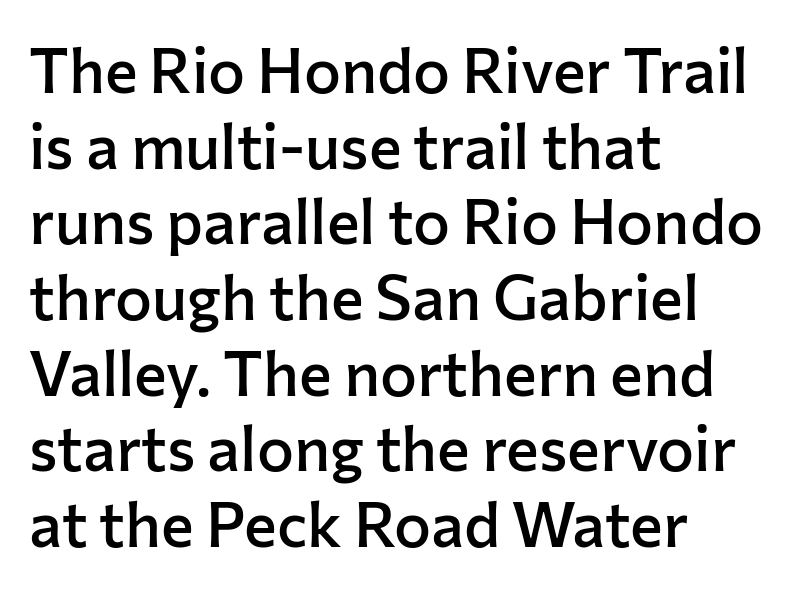
Q: Is the text bold? A: Semi-bold.
Q: Is the text italic (slanted)? A: No, it is upright.
Q: Is the typeface a serif or a sans-serif typeface? A: Sans-serif.
Q: Is the text underlined? A: No.
Q: How is the paragraph aligned? A: Left-aligned.
Q: Is the spacing between letters normal or unusually wide? A: Normal.
Q: Width (condensed, normal, or wide)? A: Normal.
Q: Stroke contrast? A: Low.
Q: x-height? A: Medium.
Q: Monospaced? A: No.
